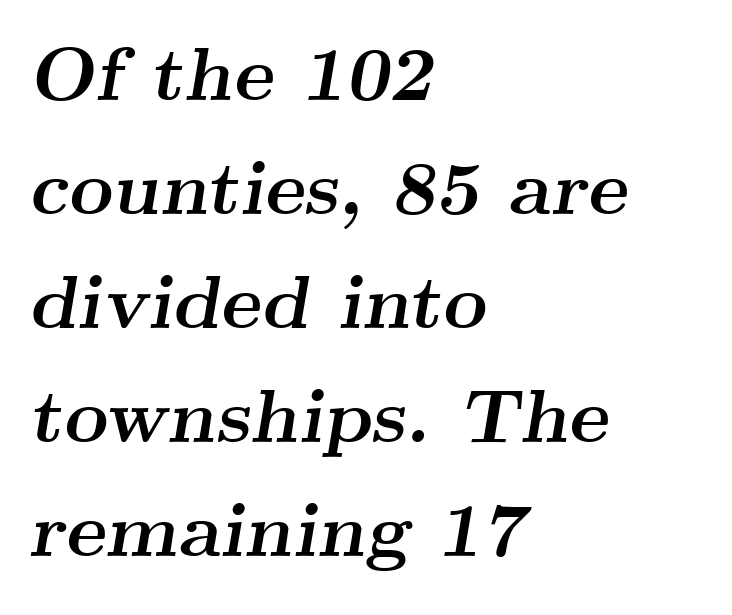
{"serif": "yes", "italic": "yes", "lean": "right", "slant_degrees": 9, "bold": "yes", "weight": "semibold", "width": "wide", "stroke_contrast": "medium", "x_height": "small", "monospaced": "no", "underline": "no", "align": "left", "line_spacing": "normal", "line_spacing_ratio": 1.5, "letter_spacing": "normal", "letter_spacing_em": 0.0, "glyph_px": 76}
